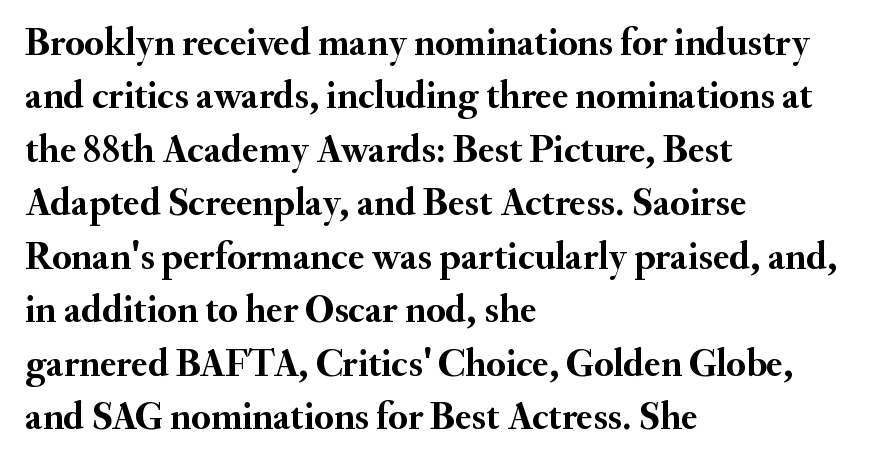
Spacing between characters is what you'd get straight out of the box. The letters stand upright; this is a roman face. The typeface chosen for these lines features serifs. The rendering uses a moderate line-height, typical for paragraphs. Descender tails drop into unmarked territory.
